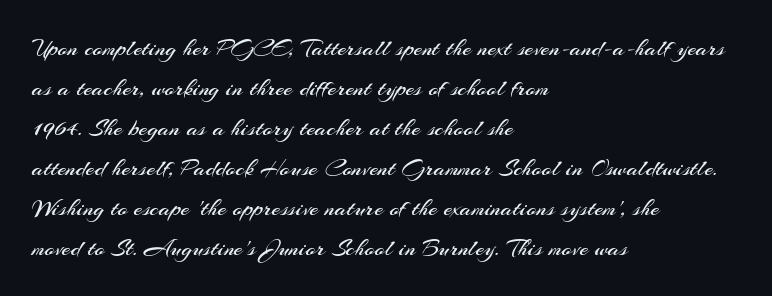
Q: Is the text bold? A: No.
Q: Is the text italic (slanted)? A: Yes.
Q: Is the text underlined? A: No.
Q: How is the paragraph aligned? A: Left-aligned.
Q: Is the spacing between letters normal or unusually wide? A: Normal.
Q: Is the spacing between lines tight, normal or loose? A: Normal.
